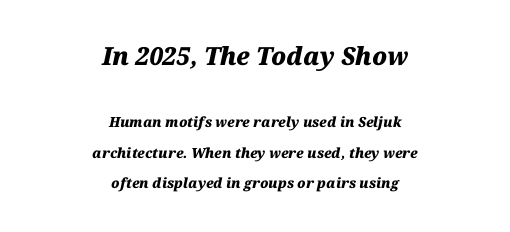
Q: Is the text bold? A: Yes.
Q: Is the text italic (slanted)? A: Yes, it leans right by about 12 degrees.
Q: Is the text underlined? A: No.
Q: How is the paragraph aligned? A: Centered.
Q: Is the spacing between letters normal or unusually wide? A: Normal.
Q: Is the spacing between lines tight, normal or loose? A: Loose.
Q: Which block of text is set in a larger size, the first (top) or the second (bottom)? A: The first (top) one.
